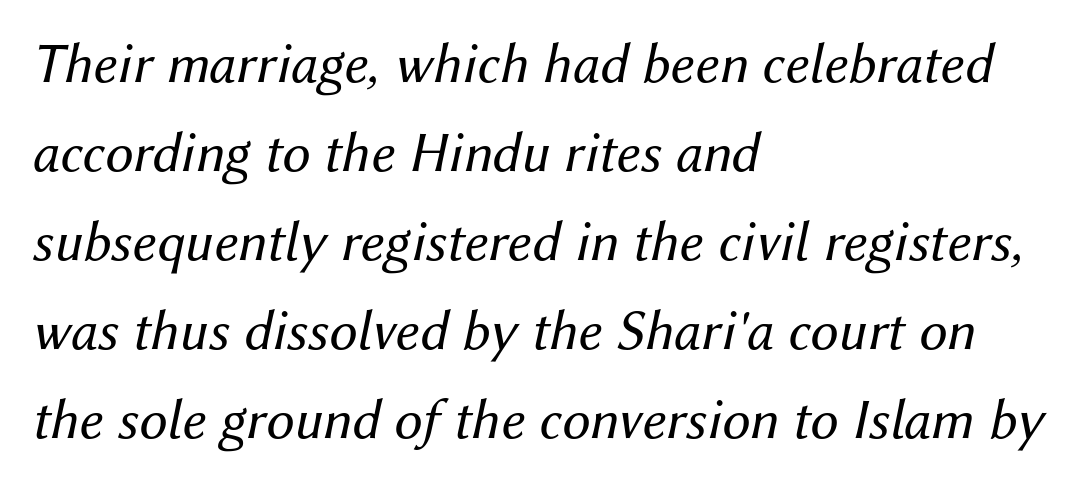
{"italic": "yes", "lean": "right", "slant_degrees": 12, "bold": "no", "weight": "regular", "width": "normal", "stroke_contrast": "medium", "x_height": "medium", "monospaced": "no", "underline": "no", "align": "left", "line_spacing": "normal", "line_spacing_ratio": 1.56, "letter_spacing": "normal", "letter_spacing_em": 0.0, "glyph_px": 57}
